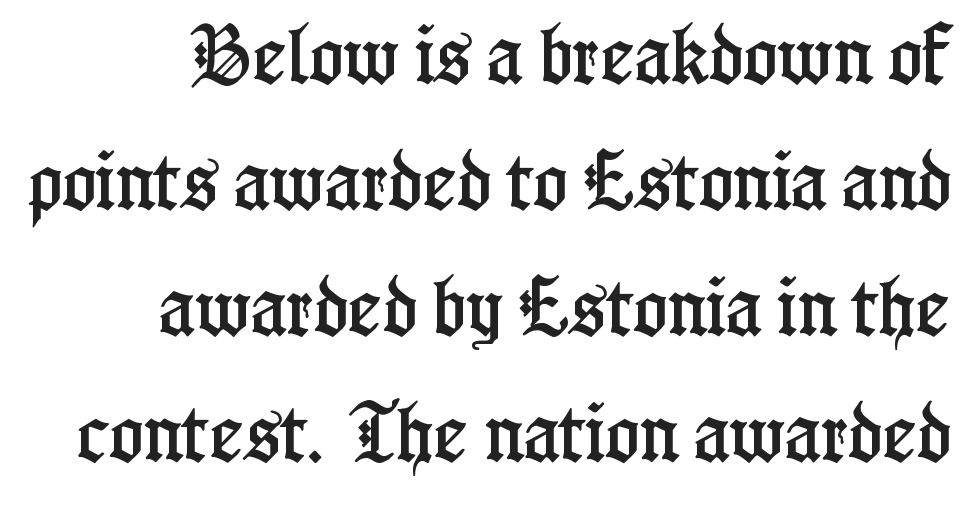
{"serif": "yes", "italic": "no", "width": "condensed", "stroke_contrast": "low", "x_height": "medium", "monospaced": "no", "underline": "no", "align": "right", "line_spacing": "loose", "line_spacing_ratio": 1.97, "letter_spacing": "normal", "letter_spacing_em": 0.0, "glyph_px": 64}
